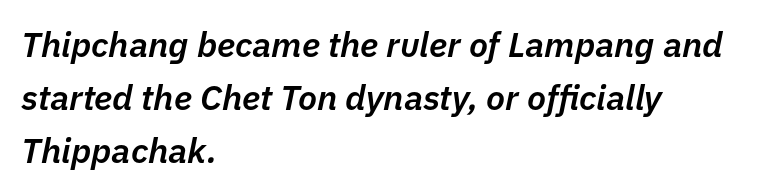
The image shows 35 px semibold type, italic (leaning right); set left-aligned, normal line spacing (1.52x), normal letter spacing, not underlined; low stroke contrast and a medium x-height.
